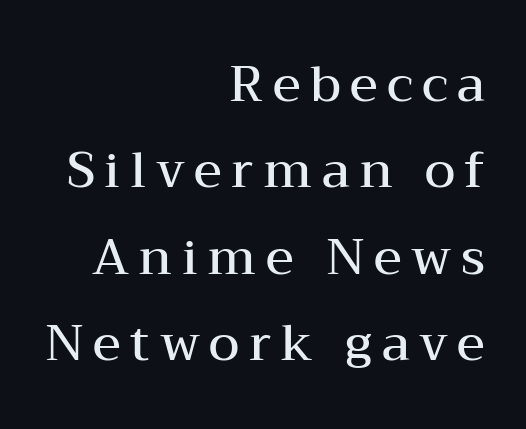
Type without underlining. Does the lettering tilt? It doesn't — this is upright. You could not count columns in this text — the font is proportionally spaced. This sample uses a serif face. The rendering uses a semibold face; strokes are thickened but not to full bold. The typesetter chose a ragged-left arrangement here.
